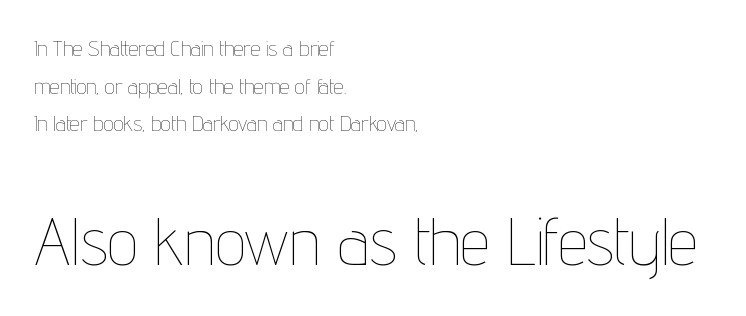
The letters stand straight up with perfectly vertical stems. The rendering uses natural spacing where letterforms have individual widths. Think standard paragraph weight, or any step lighter than that. Has an underline been added? It has not. Does the bottom block carry the larger type? Yes, it does. Layout note: lines flush left.
